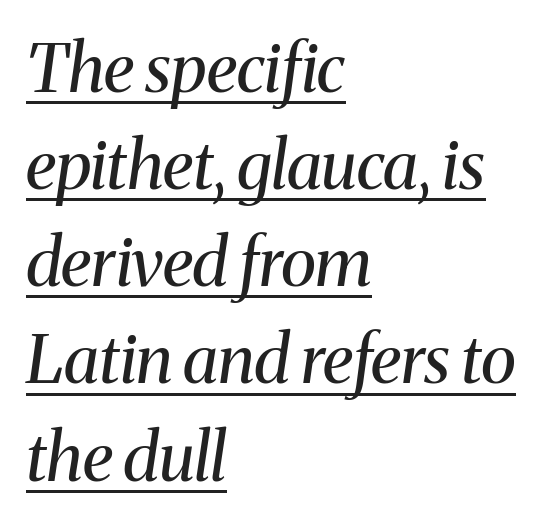
{"serif": "yes", "italic": "yes", "lean": "right", "slant_degrees": 8, "bold": "no", "weight": "regular", "width": "normal", "stroke_contrast": "medium", "x_height": "medium", "monospaced": "no", "underline": "yes", "align": "left", "line_spacing": "normal", "line_spacing_ratio": 1.45, "letter_spacing": "normal", "letter_spacing_em": 0.0, "glyph_px": 67}
